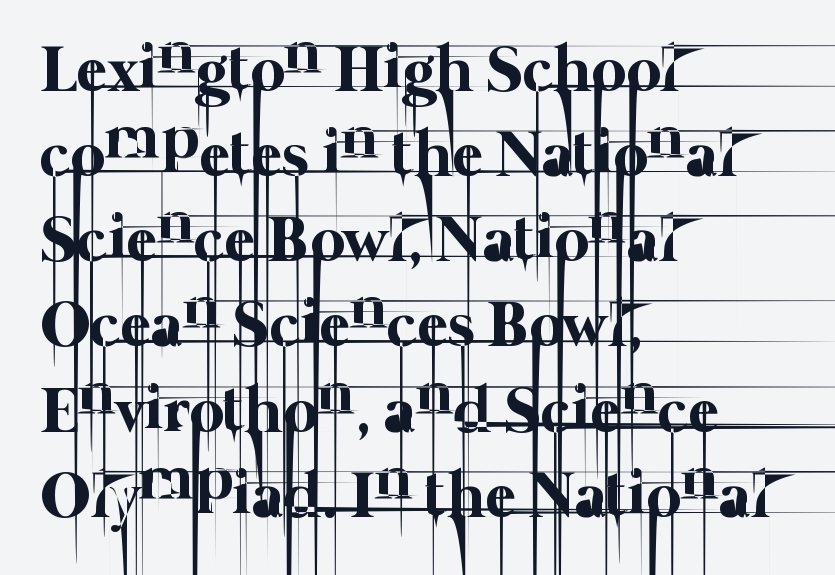
The passage shown is typed in a proportional face where columns would drift. Regular leading. Observe the ordinary spacing: letters are neighbours, not strangers. Caption: multi-line text, flush left, ragged right. Weight class: somewhere from thin through regular. Type without underlining.
